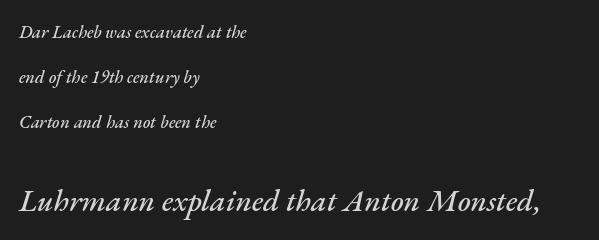
Here the second block reads like a headline and the first like body copy. Nobody drew a line under any word here. The passage is arranged the way most books set body copy — flush left. The font's italic variant was chosen for this text. Think of a printed novel: that variable character pitch is what you see here.
